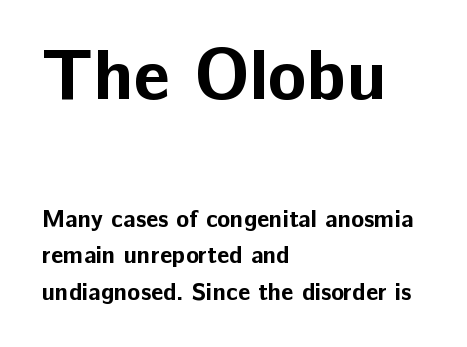
The image shows 71 px bold sans-serif type, upright; set left-aligned, normal line spacing (1.52x), normal letter spacing, not underlined; the first (top) block is 2.96x larger; low stroke contrast and a medium x-height.
